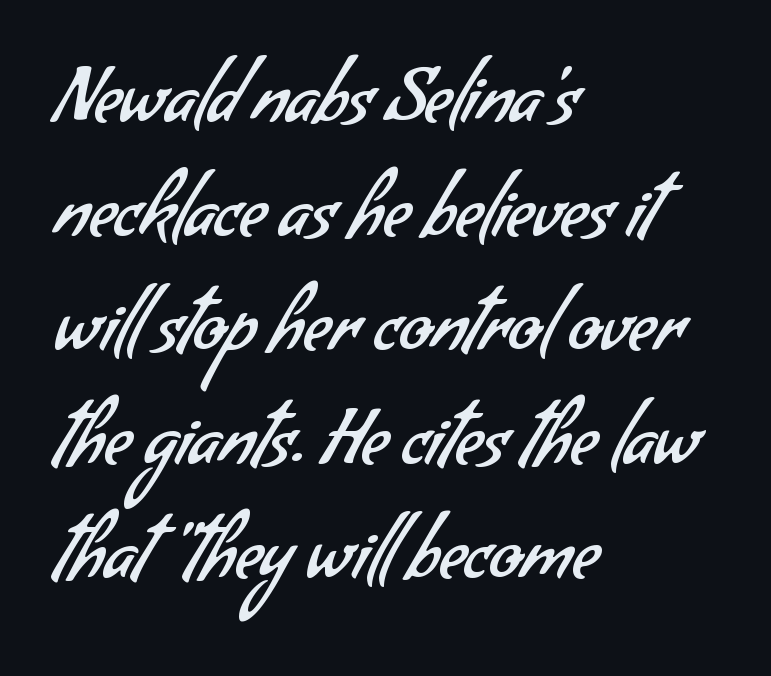
The letters advance in unequal steps, a hallmark of proportional type. Standard letterfit; no display-style spreading of the glyphs. Quick note: interline space is typical. No feet cap the strokes, marking this as sans-serif type. This sample is left-justified, so line endings fall wherever the words run out. Summary of weight: not heavy and not bold.
